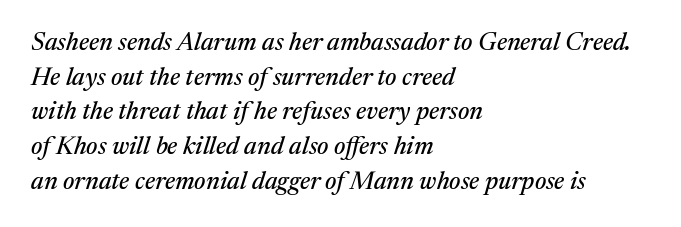
Q: Is the text italic (slanted)? A: Yes, it leans right by about 17 degrees.
Q: Is the text underlined? A: No.
Q: How is the paragraph aligned? A: Left-aligned.
Q: Is the spacing between letters normal or unusually wide? A: Normal.
Q: Is the spacing between lines tight, normal or loose? A: Normal.
